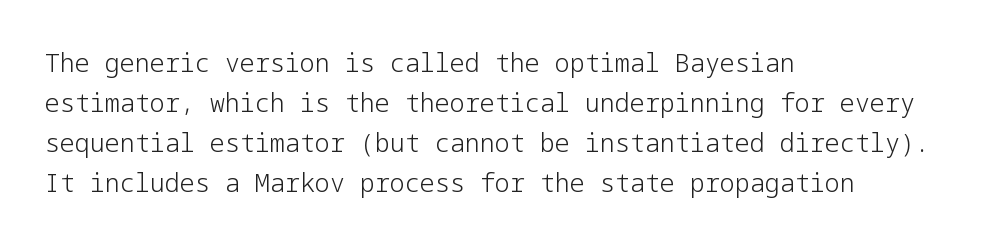
{"italic": "no", "bold": "no", "underline": "no", "align": "left", "line_spacing": "normal", "line_spacing_ratio": 1.6, "letter_spacing": "normal", "letter_spacing_em": 0.0, "glyph_px": 25}
